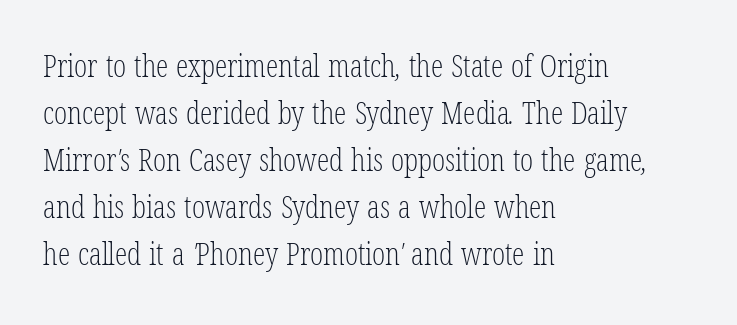
Q: Is the text bold? A: No.
Q: Is the typeface a serif or a sans-serif typeface? A: Serif.
Q: Is the text underlined? A: No.
Q: How is the paragraph aligned? A: Left-aligned.
Q: Is the spacing between letters normal or unusually wide? A: Normal.
Q: Is the spacing between lines tight, normal or loose? A: Normal.
Q: Width (condensed, normal, or wide)? A: Condensed.
Q: Stroke contrast? A: Low.
Q: x-height? A: Medium.
Q: Monospaced? A: No.
